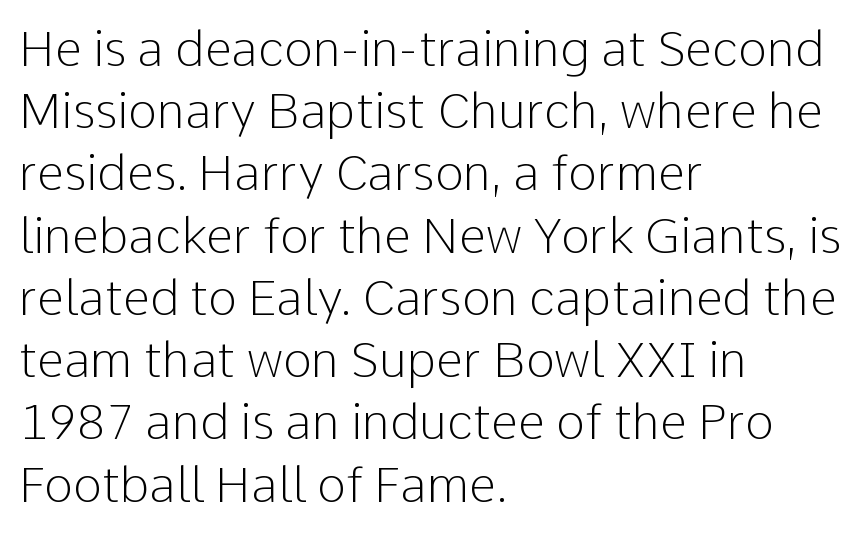
{"serif": "no", "italic": "no", "bold": "no", "weight": "light", "width": "normal", "stroke_contrast": "low", "x_height": "medium", "monospaced": "no", "underline": "no", "align": "left", "line_spacing": "normal", "line_spacing_ratio": 1.27, "letter_spacing": "normal", "letter_spacing_em": 0.0, "glyph_px": 49}
